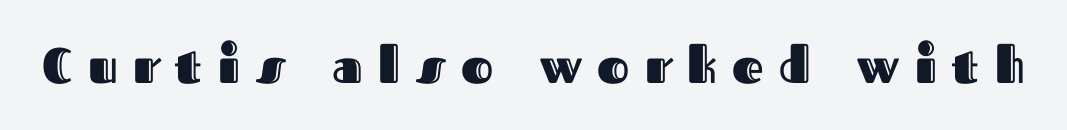
{"italic": "no", "width": "normal", "x_height": "medium", "monospaced": "no", "underline": "no", "letter_spacing": "wide", "letter_spacing_em": 0.32, "glyph_px": 49}
